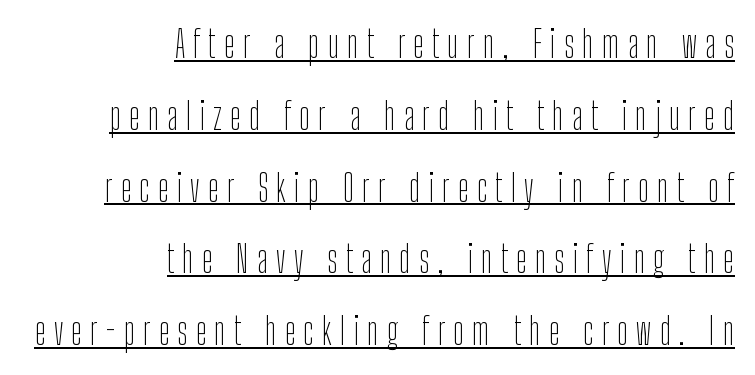
Q: Is the text bold? A: No.
Q: Is the text italic (slanted)? A: No, it is upright.
Q: Is the typeface a serif or a sans-serif typeface? A: Sans-serif.
Q: Is the text underlined? A: Yes.
Q: How is the paragraph aligned? A: Right-aligned.
Q: Is the spacing between letters normal or unusually wide? A: Unusually wide.
Q: Is the spacing between lines tight, normal or loose? A: Loose.
Q: Width (condensed, normal, or wide)? A: Condensed.
Q: Stroke contrast? A: Low.
Q: x-height? A: Medium.
Q: Monospaced? A: No.
